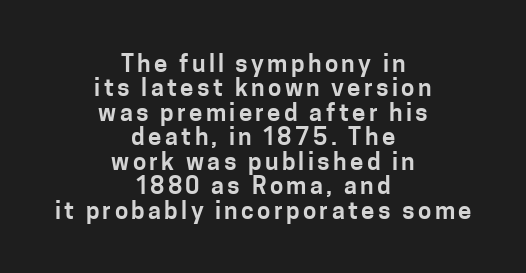
The image shows 24 px text type, upright; set centered, tight line spacing (1.02x), not underlined.
